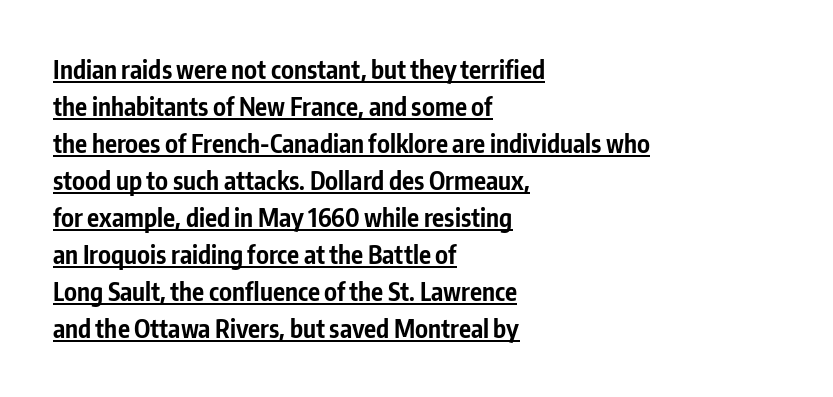
{"italic": "no", "bold": "yes", "underline": "yes", "align": "left", "line_spacing": "normal", "line_spacing_ratio": 1.48, "letter_spacing": "normal", "letter_spacing_em": 0.0, "glyph_px": 25}
